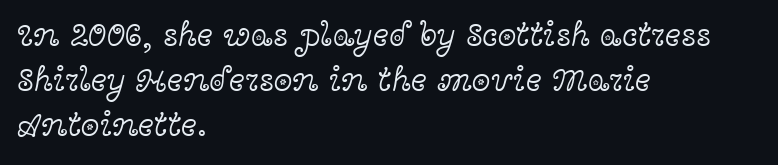
The image shows 34 px light, wide serif type, upright; set left-aligned, normal line spacing (1.32x), normal letter spacing, not underlined; a medium x-height.
